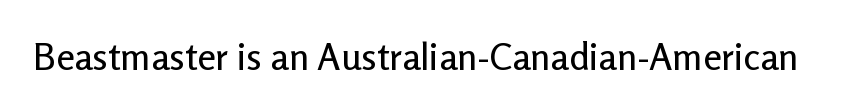
Q: Is the text italic (slanted)? A: No, it is upright.
Q: Is the typeface a serif or a sans-serif typeface? A: Sans-serif.
Q: Is the text underlined? A: No.
Q: Is the spacing between letters normal or unusually wide? A: Normal.
Q: Width (condensed, normal, or wide)? A: Normal.
Q: Stroke contrast? A: Low.
Q: x-height? A: Medium.
Q: Monospaced? A: No.
